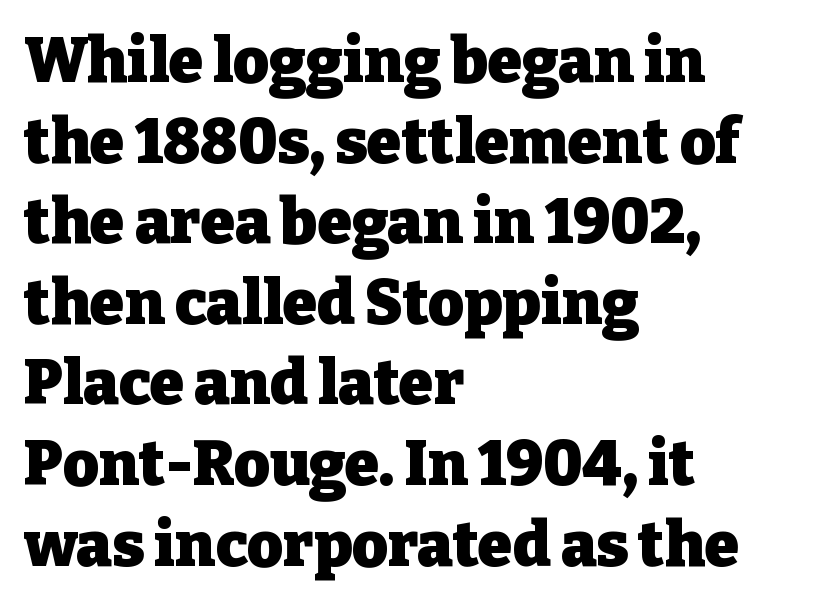
Leftover space on each line is placed entirely after the last word. Pretty heavy lettering here — definitely bold. The font's upright variant was chosen for this text. Type style note: has serifs.
